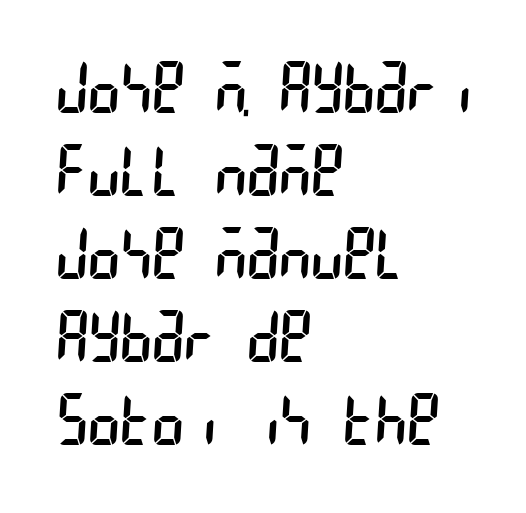
{"serif": "no", "bold": "no", "weight": "regular", "width": "condensed", "stroke_contrast": "low", "x_height": "large", "underline": "no", "align": "left", "line_spacing_ratio": 1.22, "letter_spacing": "normal", "letter_spacing_em": 0.0, "glyph_px": 68}
